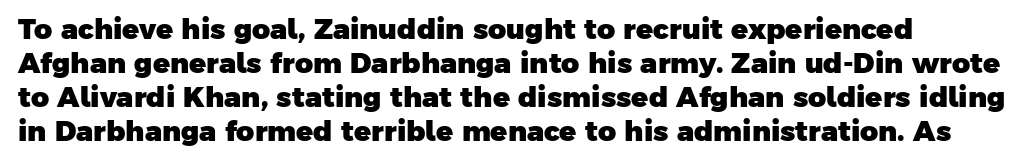
The image shows 28 px heavy sans-serif type; set left-aligned, line spacing 1.22x, normal letter spacing, not underlined; low stroke contrast and a medium x-height.
